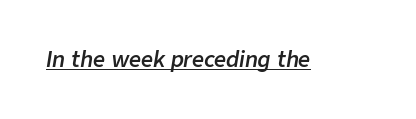
The image shows 21 px text type, italic (leaning right); set normal letter spacing, underlined.
